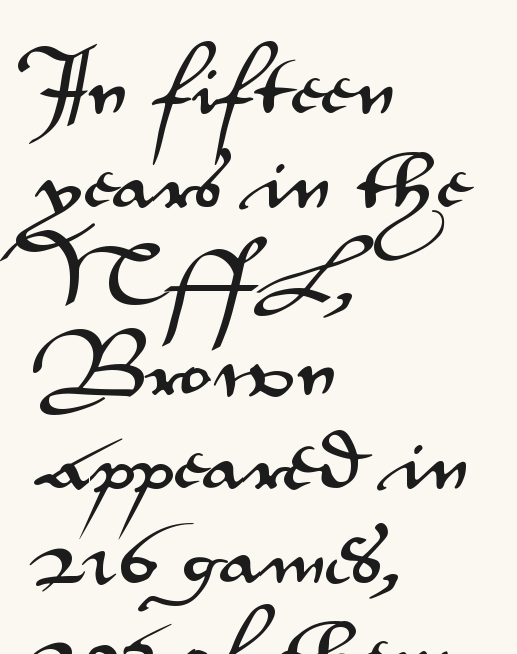
Typeset ragged right — the left edge is the straight one. A typesetter would label this face a sans. Each row of text sits above clean, open space. Looks like regular typesetting: each glyph gets only the width it needs. Honestly, the letter spacing is just normal — you wouldn't notice it.
